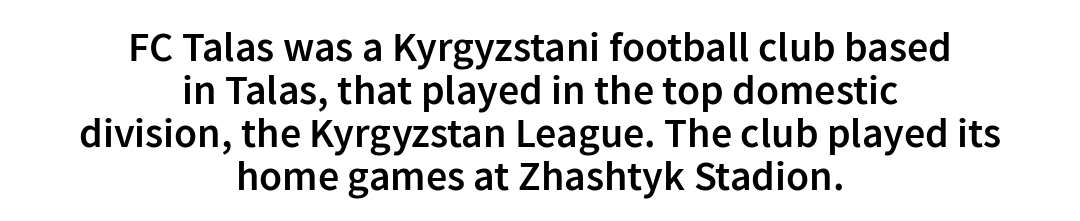
{"serif": "no", "italic": "no", "bold": "semi", "weight": "semibold", "width": "normal", "stroke_contrast": "low", "x_height": "medium", "monospaced": "no", "underline": "no", "align": "center", "line_spacing": "tight", "line_spacing_ratio": 1.02, "letter_spacing": "normal", "letter_spacing_em": 0.0, "glyph_px": 42}
